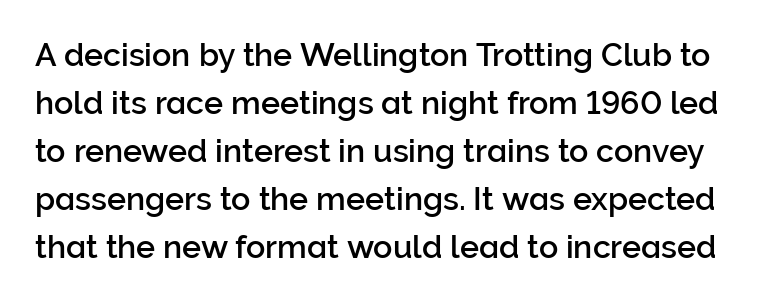
Q: Is the text italic (slanted)? A: No, it is upright.
Q: Is the typeface a serif or a sans-serif typeface? A: Sans-serif.
Q: Is the text underlined? A: No.
Q: Is the spacing between letters normal or unusually wide? A: Normal.
Q: Is the spacing between lines tight, normal or loose? A: Normal.
Q: Width (condensed, normal, or wide)? A: Normal.
Q: Stroke contrast? A: Low.
Q: x-height? A: Medium.
Q: Monospaced? A: No.
